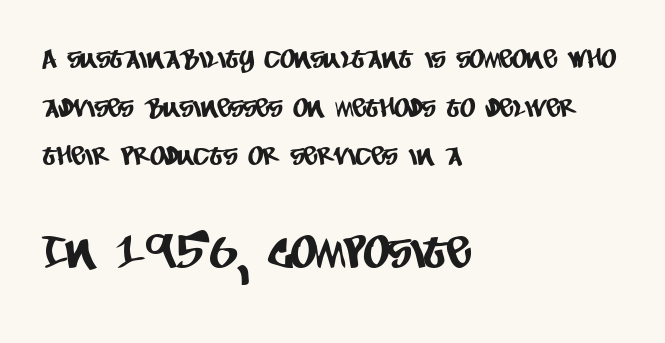
{"serif": "no", "width": "condensed", "stroke_contrast": "low", "x_height": "large", "monospaced": "no", "underline": "no", "align": "left", "line_spacing_ratio": 1.87, "letter_spacing": "normal", "letter_spacing_em": 0.0, "larger_block": "second", "size_ratio": 1.73, "glyph_px": 45}
